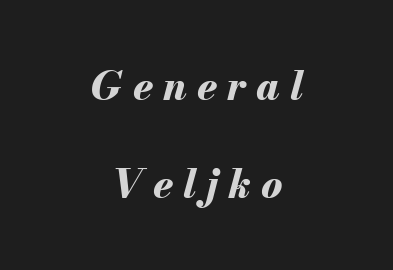
You could fit nearly another row in the gap between these rows. Descender tails drop into unmarked territory. The passage shown is typed in a proportional face where columns would drift. Both edges are ragged and mirror each other, which tells us the setting is centered. There's an unmistakable incline to the writing here. Pretty heavy lettering here — definitely bold.
